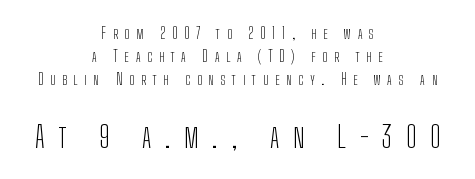
Whoever set this made the second block the dominant, larger element. Notice how descenders clear the ascenders below comfortably — that's standard leading. The typography opts for an upright posture over an oblique one. Descender tails drop into unmarked territory.
